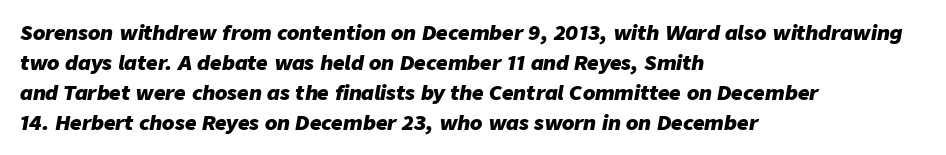
Q: Is the text bold? A: Yes.
Q: Is the text italic (slanted)? A: Yes, it leans right by about 9 degrees.
Q: Is the text underlined? A: No.
Q: How is the paragraph aligned? A: Left-aligned.
Q: Is the spacing between letters normal or unusually wide? A: Normal.
Q: Is the spacing between lines tight, normal or loose? A: Normal.
